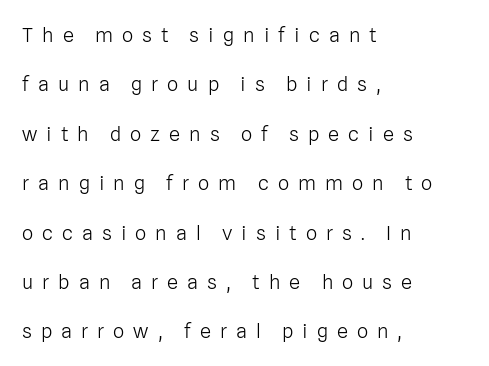
The image shows 20 px text type, upright; set left-aligned, loose line spacing (2.47x), unusually wide letter spacing (+0.45 em), not underlined.
